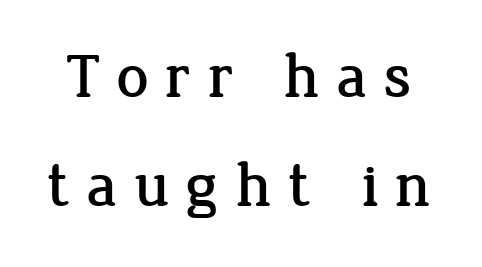
{"serif": "yes", "italic": "no", "width": "normal", "stroke_contrast": "low", "x_height": "medium", "monospaced": "no", "underline": "no", "line_spacing_ratio": 1.73, "letter_spacing": "wide", "letter_spacing_em": 0.25, "glyph_px": 63}
